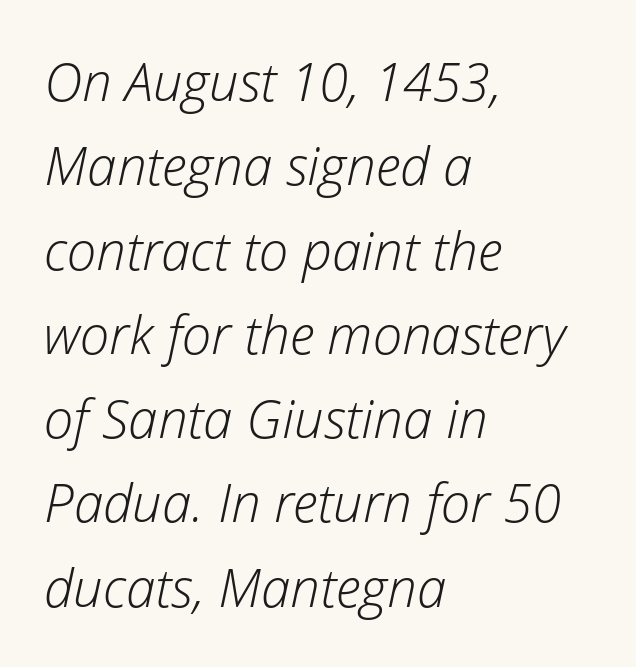
Descender tails drop into unmarked territory. Weight: in the light-to-regular range. Think of a printed novel: that variable character pitch is what you see here. Line starts are locked; line ends wander. Leading: standard.
